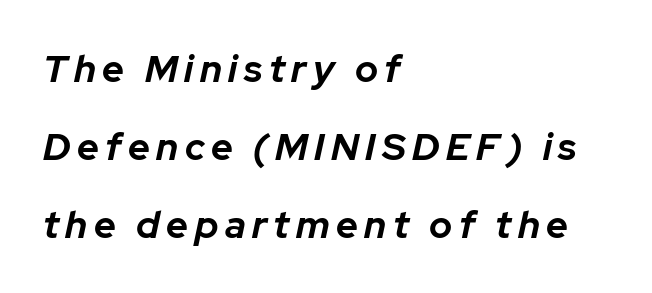
The image shows 38 px bold type, italic (leaning right); set left-aligned, loose line spacing (2.05x), not underlined; low stroke contrast and a medium x-height.
